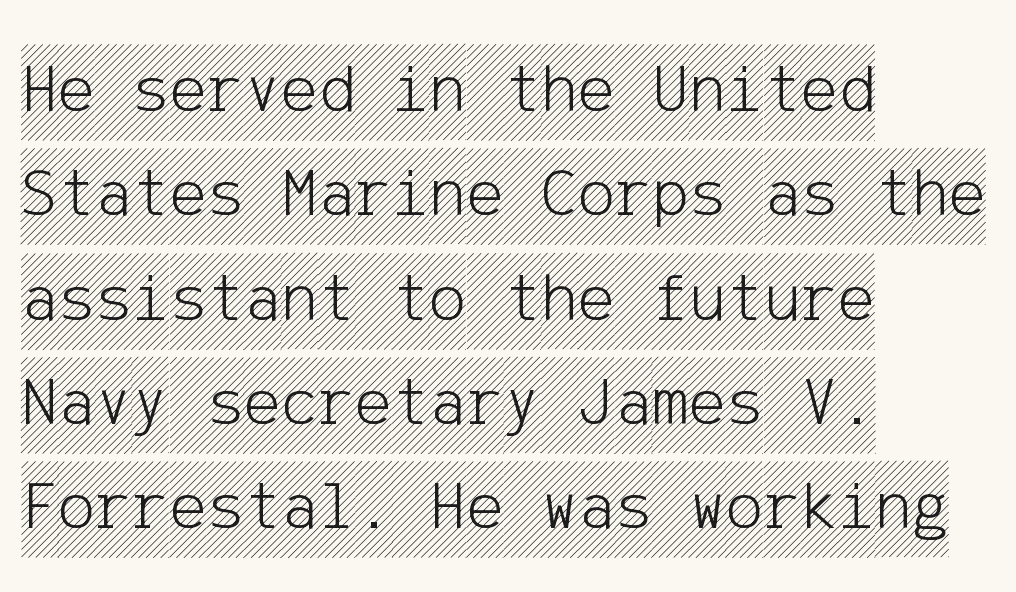
{"italic": "no", "width": "condensed", "x_height": "large", "underline": "no", "align": "left", "line_spacing": "normal", "line_spacing_ratio": 1.49, "letter_spacing": "normal", "letter_spacing_em": 0.0, "glyph_px": 70}
